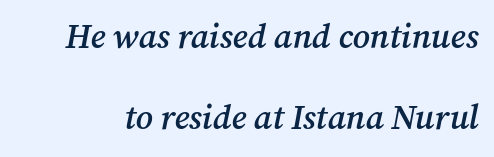
The image shows 34 px semibold serif type, italic (leaning right); set loose line spacing (2.37x), normal letter spacing, not underlined; medium stroke contrast and a medium x-height.
